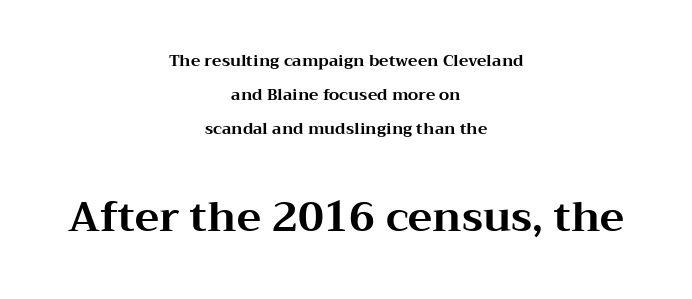
The image shows 41 px bold, wide serif type, upright; set centered, loose line spacing (2.12x), normal letter spacing, not underlined; the second (bottom) block is 2.56x larger; medium stroke contrast and a medium x-height.
